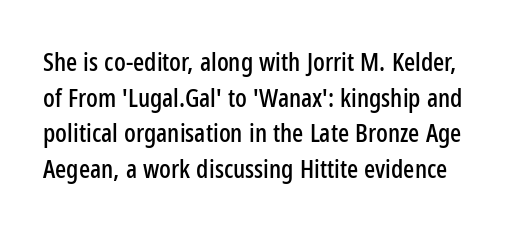
Q: Is the text italic (slanted)? A: No, it is upright.
Q: Is the text underlined? A: No.
Q: Is the spacing between letters normal or unusually wide? A: Normal.
Q: Is the spacing between lines tight, normal or loose? A: Normal.
